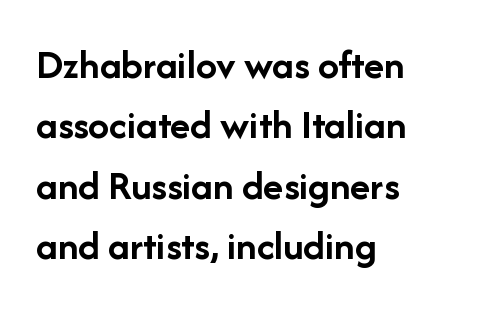
{"serif": "no", "italic": "no", "bold": "yes", "weight": "semibold", "width": "normal", "stroke_contrast": "low", "x_height": "medium", "monospaced": "no", "underline": "no", "align": "left", "line_spacing": "normal", "line_spacing_ratio": 1.44, "letter_spacing": "normal", "letter_spacing_em": 0.0, "glyph_px": 42}
